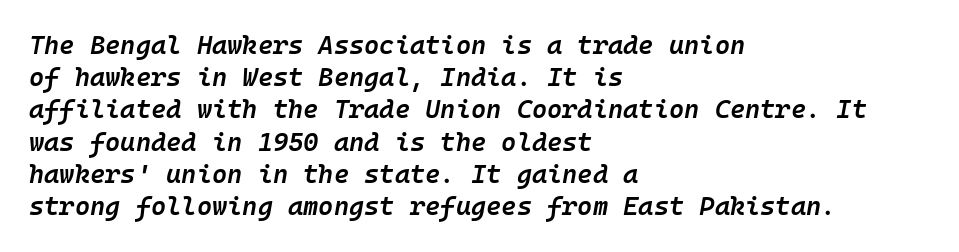
Q: Is the text bold? A: Semi-bold.
Q: Is the text italic (slanted)? A: Yes, it leans right by about 10 degrees.
Q: Is the text underlined? A: No.
Q: How is the paragraph aligned? A: Left-aligned.
Q: Is the spacing between letters normal or unusually wide? A: Normal.
